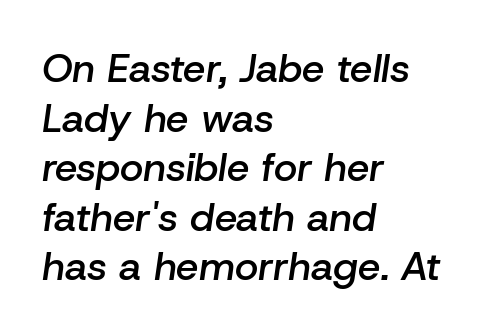
Q: Is the text bold? A: Semi-bold.
Q: Is the text italic (slanted)? A: Yes, it leans right by about 8 degrees.
Q: Is the text underlined? A: No.
Q: How is the paragraph aligned? A: Left-aligned.
Q: Is the spacing between letters normal or unusually wide? A: Normal.
Q: Width (condensed, normal, or wide)? A: Normal.
Q: Stroke contrast? A: Low.
Q: x-height? A: Medium.
Q: Monospaced? A: No.
